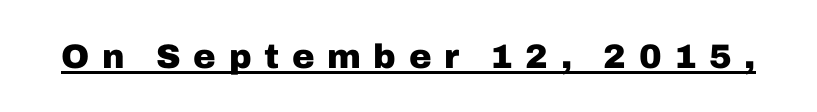
{"serif": "no", "italic": "no", "bold": "yes", "weight": "heavy", "width": "normal", "stroke_contrast": "low", "x_height": "medium", "monospaced": "no", "underline": "yes", "letter_spacing": "wide", "letter_spacing_em": 0.37, "glyph_px": 34}
